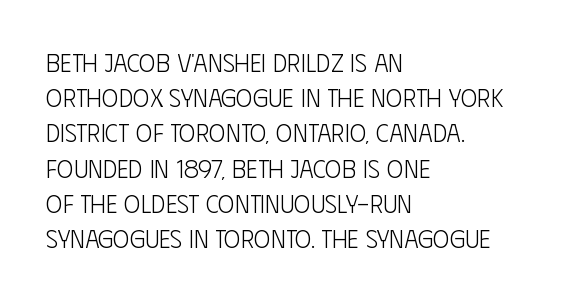
Q: Is the text bold? A: No.
Q: Is the text italic (slanted)? A: No, it is upright.
Q: Is the text underlined? A: No.
Q: How is the paragraph aligned? A: Left-aligned.
Q: Is the spacing between letters normal or unusually wide? A: Normal.
Q: Is the spacing between lines tight, normal or loose? A: Normal.
